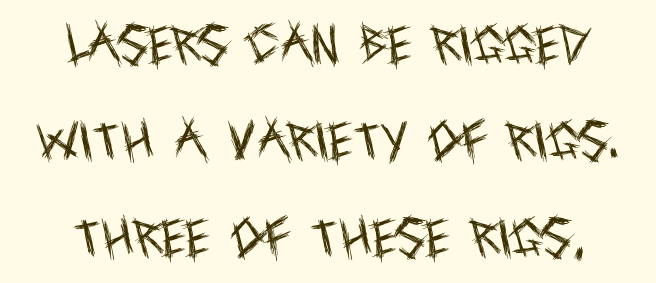
The image shows 43 px regular-weight, condensed sans-serif type, upright; set loose line spacing (2.24x), normal letter spacing, not underlined; a large x-height.
